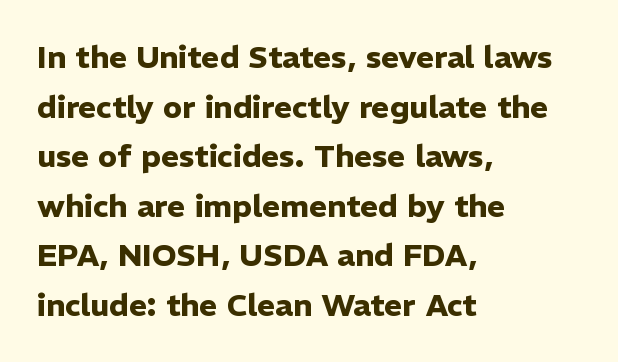
Q: Is the text bold? A: Yes.
Q: Is the text italic (slanted)? A: No, it is upright.
Q: Is the typeface a serif or a sans-serif typeface? A: Sans-serif.
Q: Is the text underlined? A: No.
Q: How is the paragraph aligned? A: Left-aligned.
Q: Is the spacing between letters normal or unusually wide? A: Normal.
Q: Is the spacing between lines tight, normal or loose? A: Normal.
Q: Width (condensed, normal, or wide)? A: Normal.
Q: Stroke contrast? A: Low.
Q: x-height? A: Medium.
Q: Monospaced? A: No.
